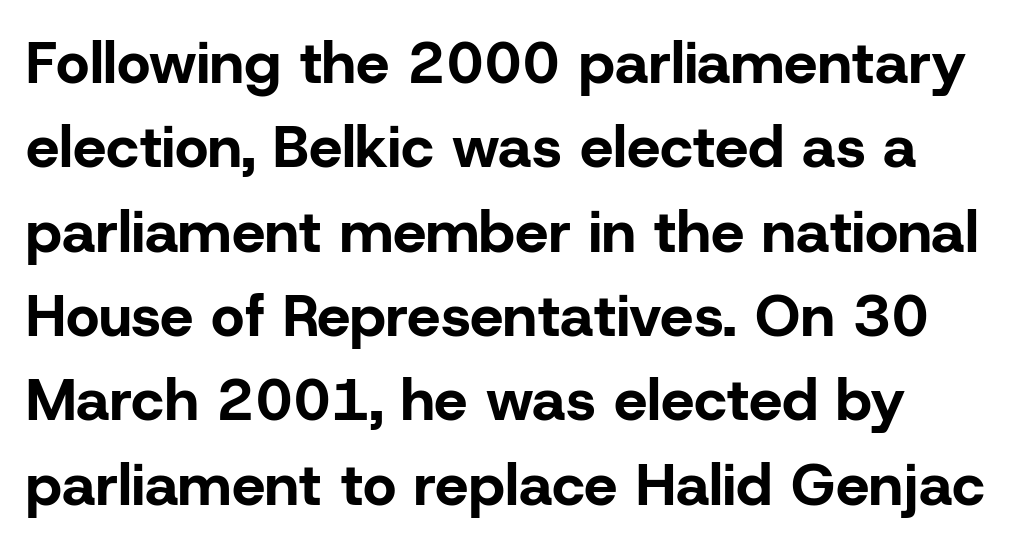
The image shows 59 px bold sans-serif type, upright; set left-aligned, normal line spacing (1.43x), normal letter spacing, not underlined; low stroke contrast and a medium x-height.
